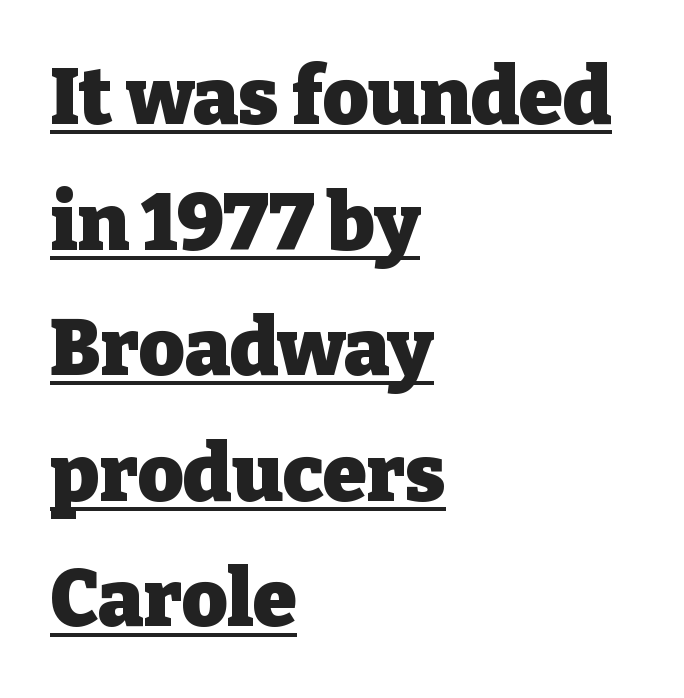
The designer went with a serif here, giving each stem small feet. If you drew a line through each stem, it would be perfectly vertical. The paragraph shown leans on its left margin. The typesetter has applied underlining to the passage shown. The leading is moderate, giving the passage an even texture. A full-strength bold gives these letters their thick strokes.
